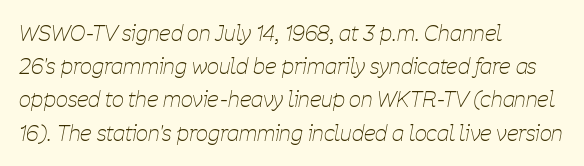
{"italic": "yes", "lean": "right", "slant_degrees": 11, "bold": "no", "underline": "no", "align": "left", "line_spacing": "normal", "line_spacing_ratio": 1.58, "letter_spacing": "normal", "letter_spacing_em": 0.0, "glyph_px": 21}
